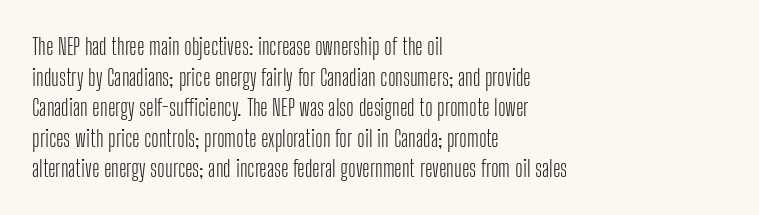
{"italic": "no", "bold": "no", "underline": "no", "align": "left", "line_spacing": "normal", "line_spacing_ratio": 1.33, "letter_spacing": "normal", "letter_spacing_em": 0.0, "glyph_px": 23}
